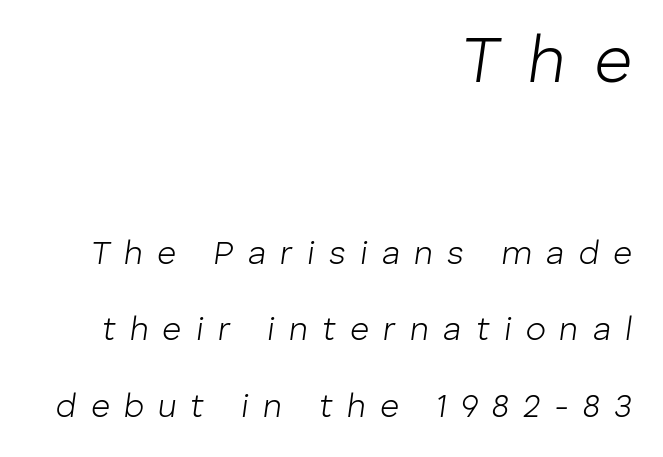
{"italic": "yes", "lean": "right", "slant_degrees": 8, "bold": "no", "weight": "light", "width": "normal", "stroke_contrast": "low", "x_height": "medium", "monospaced": "no", "underline": "no", "align": "right", "line_spacing": "loose", "line_spacing_ratio": 2.33, "letter_spacing": "wide", "letter_spacing_em": 0.43, "larger_block": "first", "size_ratio": 2.0, "glyph_px": 66}
